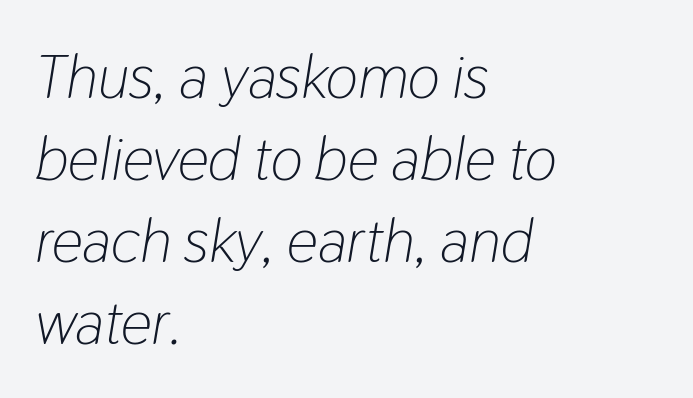
{"italic": "yes", "lean": "right", "slant_degrees": 9, "bold": "no", "weight": "light", "width": "condensed", "stroke_contrast": "low", "x_height": "medium", "monospaced": "no", "underline": "no", "align": "left", "line_spacing": "normal", "line_spacing_ratio": 1.32, "letter_spacing": "normal", "letter_spacing_em": 0.0, "glyph_px": 62}
